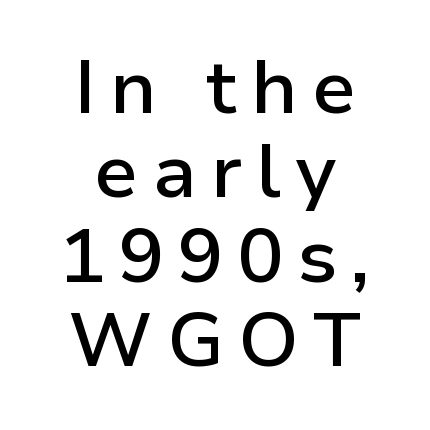
{"serif": "no", "italic": "no", "bold": "semi", "weight": "semibold", "width": "normal", "stroke_contrast": "low", "x_height": "medium", "monospaced": "no", "underline": "no", "align": "center", "line_spacing": "tight", "line_spacing_ratio": 1.11, "glyph_px": 76}
